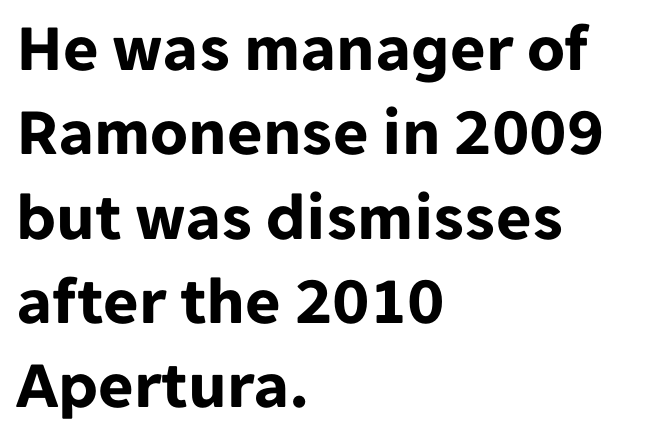
The image shows 68 px bold sans-serif type, upright; set left-aligned, line spacing 1.24x, normal letter spacing, not underlined; low stroke contrast and a medium x-height.
